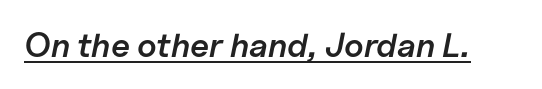
Glyph-to-glyph distance matches everyday printed text. Typesetter's note: demi weight, one step under bold. These lines are rendered in a variable-pitch font. Students, observe the line beneath the letters — that is underlining. Notice how the stems are inclined rather than vertical — that's the hallmark of italics.
